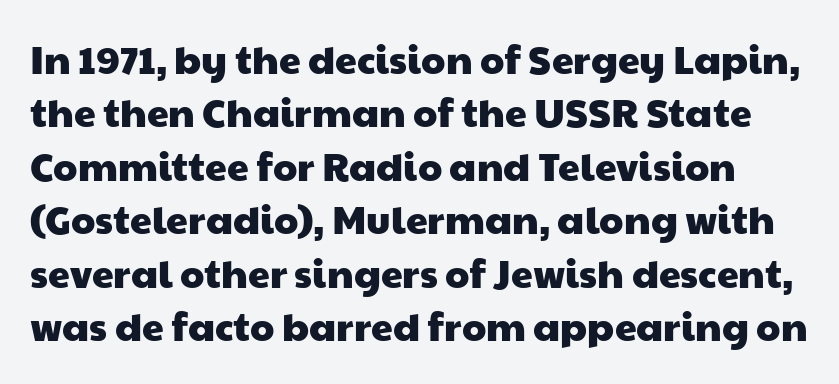
The passage shown is typeset with a sans-serif family. How would I describe the line gaps? Plain and ordinary. Caption: standard tracking, unaltered. The passage shown is typed in a proportional face where columns would drift. The zone under the glyphs is completely vacant.
